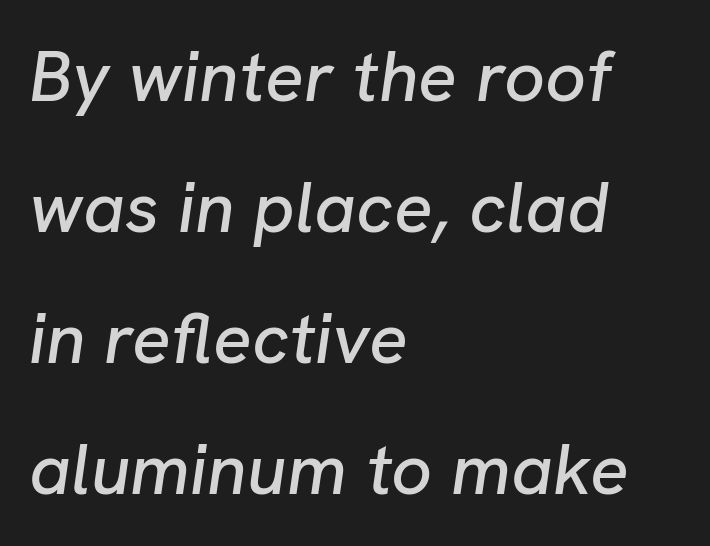
This sample uses plain, unmodified letter spacing. Does the copy run flush right? No — it runs flush left. No word sits above an underline. Note the varied advance widths — an 'i' is clearly narrower than an 'm'. The glyphs look as if they've been sheared to an angle.
